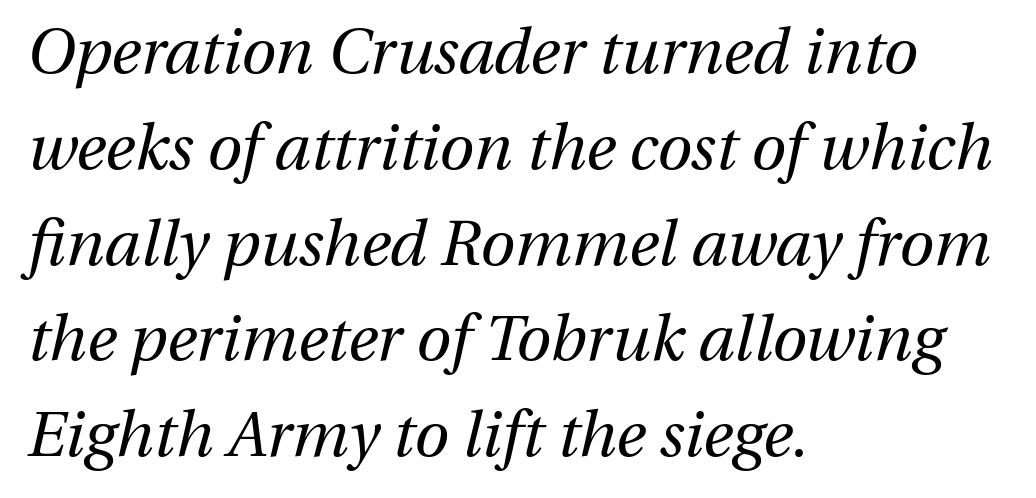
Q: Is the text bold? A: No.
Q: Is the text italic (slanted)? A: Yes, it leans right by about 13 degrees.
Q: Is the text underlined? A: No.
Q: How is the paragraph aligned? A: Left-aligned.
Q: Is the spacing between letters normal or unusually wide? A: Normal.
Q: Is the spacing between lines tight, normal or loose? A: Normal.
Q: Width (condensed, normal, or wide)? A: Normal.
Q: Stroke contrast? A: Medium.
Q: x-height? A: Medium.
Q: Monospaced? A: No.
